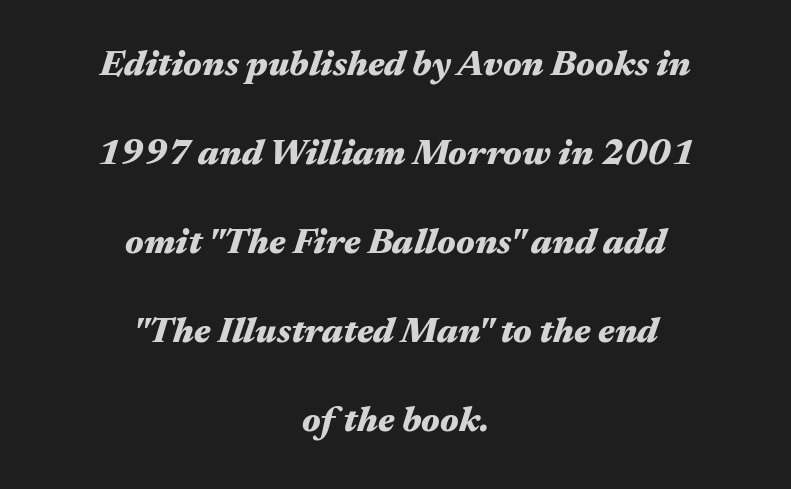
Plain, unruled lines of type. Characters are canted at an angle relative to the baseline's perpendicular. What weight is shown? A full bold with thick strokes. The lines are spread far apart with generous leading. The letters advance in unequal steps, a hallmark of proportional type.
